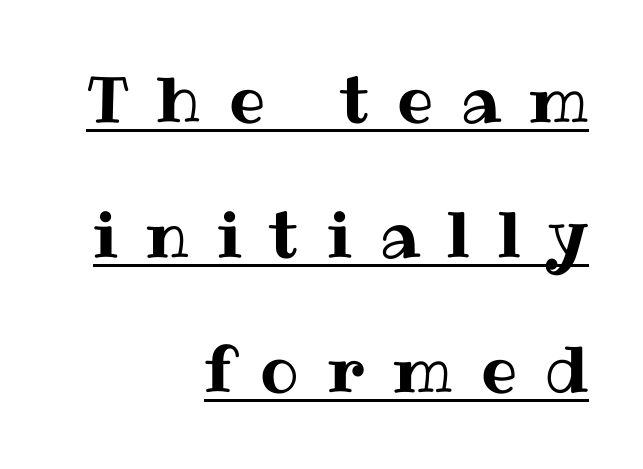
{"italic": "no", "width": "normal", "stroke_contrast": "medium", "x_height": "medium", "monospaced": "no", "underline": "yes", "align": "right", "line_spacing": "loose", "line_spacing_ratio": 2.11, "letter_spacing": "wide", "letter_spacing_em": 0.44, "glyph_px": 64}
